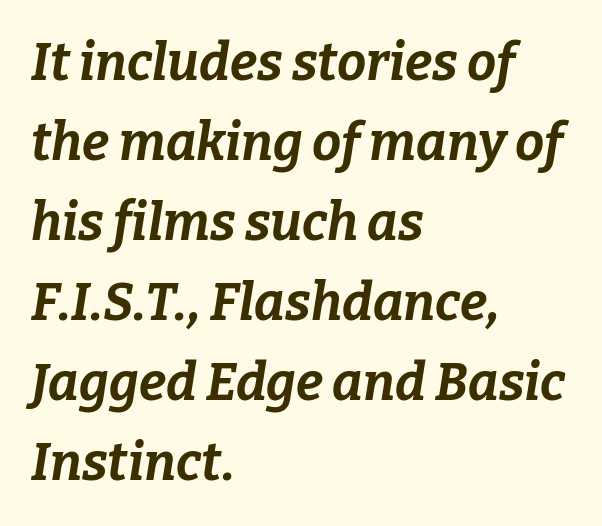
A typesetter would call this leading conventional body-copy spacing. One-word summary of the alignment: left. Characters are canted at an angle relative to the baseline's perpendicular. No word sits above an underline. The strokes are fattened all the way to bold.
